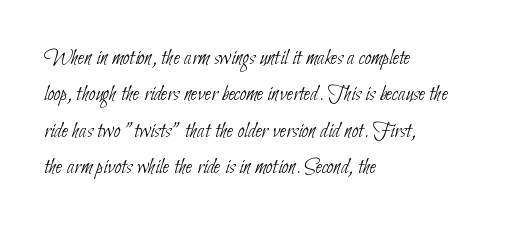
{"bold": "no", "underline": "no", "align": "left", "line_spacing": "normal", "line_spacing_ratio": 1.58, "letter_spacing": "normal", "letter_spacing_em": 0.0, "glyph_px": 23}
